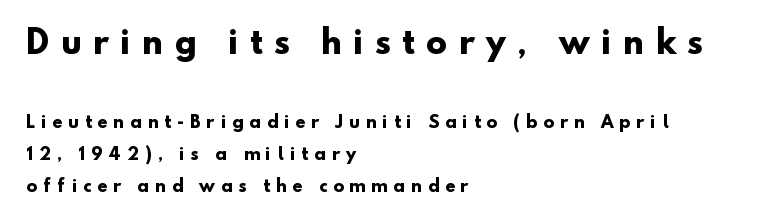
The letters are spread apart with noticeably loose tracking. The sample has been set heavy, in full bold. The glyphs in this specimen are sans serif. This layout puts the oversized block above and the modest block below.
